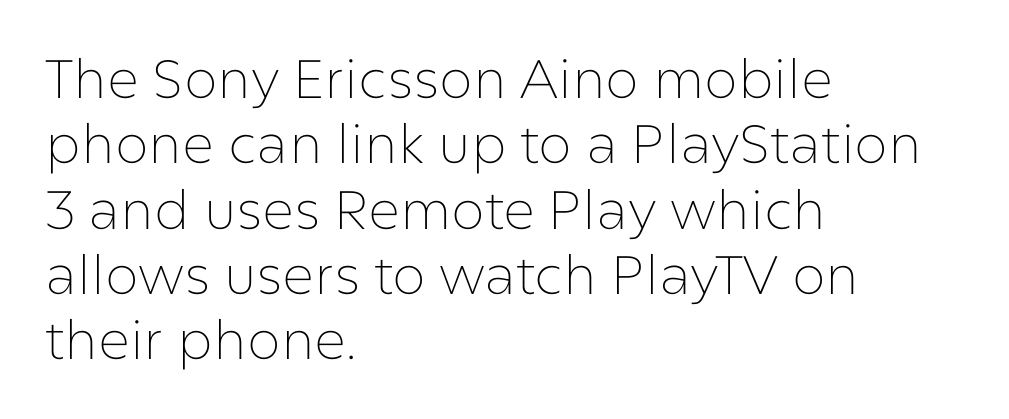
Q: Is the text bold? A: No.
Q: Is the text italic (slanted)? A: No, it is upright.
Q: Is the typeface a serif or a sans-serif typeface? A: Sans-serif.
Q: Is the text underlined? A: No.
Q: How is the paragraph aligned? A: Left-aligned.
Q: Is the spacing between letters normal or unusually wide? A: Normal.
Q: Width (condensed, normal, or wide)? A: Normal.
Q: Stroke contrast? A: Low.
Q: x-height? A: Medium.
Q: Monospaced? A: No.
